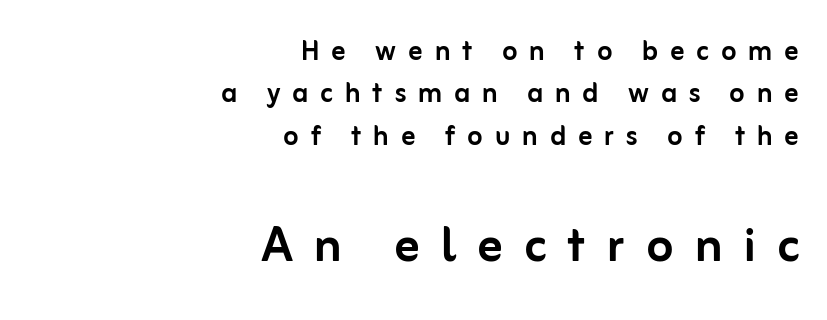
Q: Is the text italic (slanted)? A: No, it is upright.
Q: Is the typeface a serif or a sans-serif typeface? A: Sans-serif.
Q: Is the text underlined? A: No.
Q: How is the paragraph aligned? A: Right-aligned.
Q: Is the spacing between letters normal or unusually wide? A: Unusually wide.
Q: Which block of text is set in a larger size, the first (top) or the second (bottom)? A: The second (bottom) one.
Q: Width (condensed, normal, or wide)? A: Normal.
Q: Stroke contrast? A: Low.
Q: x-height? A: Medium.
Q: Monospaced? A: No.
